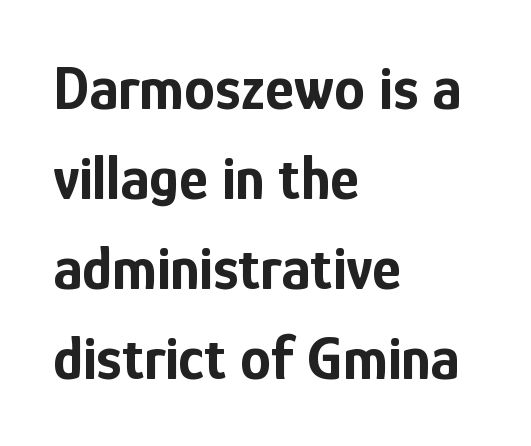
{"serif": "no", "italic": "no", "bold": "yes", "weight": "bold", "width": "condensed", "stroke_contrast": "low", "x_height": "medium", "monospaced": "no", "underline": "no", "align": "left", "line_spacing": "normal", "line_spacing_ratio": 1.45, "letter_spacing": "normal", "letter_spacing_em": 0.0, "glyph_px": 62}
